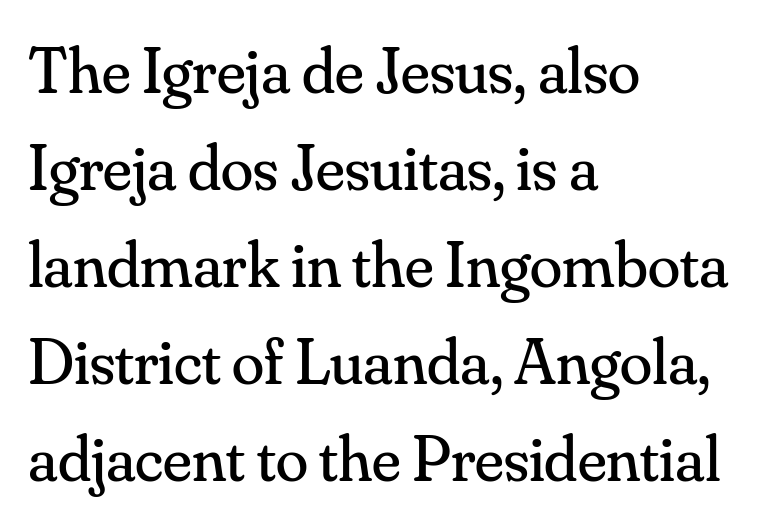
{"serif": "yes", "italic": "no", "bold": "no", "weight": "regular", "width": "normal", "stroke_contrast": "medium", "x_height": "small", "monospaced": "no", "underline": "no", "align": "left", "line_spacing": "normal", "line_spacing_ratio": 1.47, "letter_spacing": "normal", "letter_spacing_em": 0.0, "glyph_px": 66}
